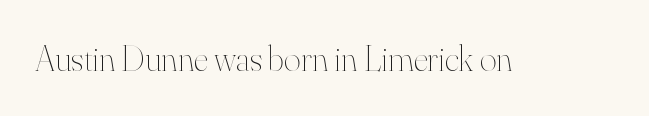
{"italic": "no", "bold": "no", "weight": "thin", "width": "normal", "stroke_contrast": "high", "x_height": "small", "monospaced": "no", "underline": "no", "letter_spacing": "normal", "letter_spacing_em": 0.0, "glyph_px": 36}
